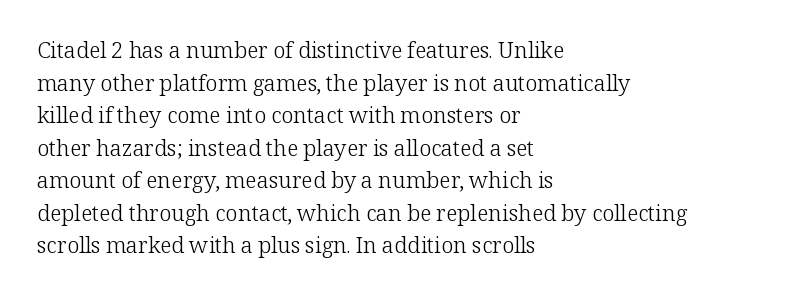
The image shows 22 px text type, upright; set left-aligned, normal line spacing (1.48x), normal letter spacing, not underlined.
